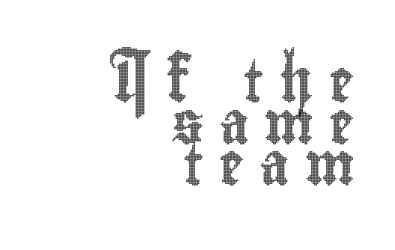
{"italic": "no", "width": "condensed", "x_height": "small", "monospaced": "no", "underline": "no", "align": "right", "line_spacing": "tight", "line_spacing_ratio": 0.99, "letter_spacing": "wide", "letter_spacing_em": 0.36, "glyph_px": 42}
